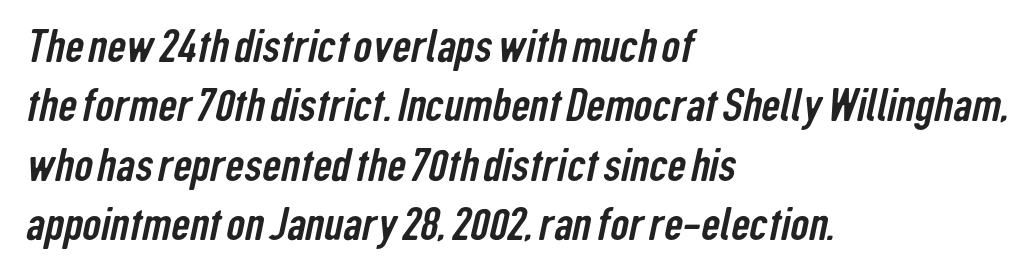
Q: Is the typeface a serif or a sans-serif typeface? A: Sans-serif.
Q: Is the text underlined? A: No.
Q: How is the paragraph aligned? A: Left-aligned.
Q: Is the spacing between letters normal or unusually wide? A: Normal.
Q: Is the spacing between lines tight, normal or loose? A: Normal.
Q: Width (condensed, normal, or wide)? A: Condensed.
Q: Stroke contrast? A: Low.
Q: x-height? A: Medium.
Q: Monospaced? A: No.
